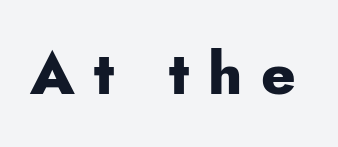
The image shows 59 px heavy sans-serif type, upright; set unusually wide letter spacing (+0.32 em), not underlined; low stroke contrast and a small x-height.
